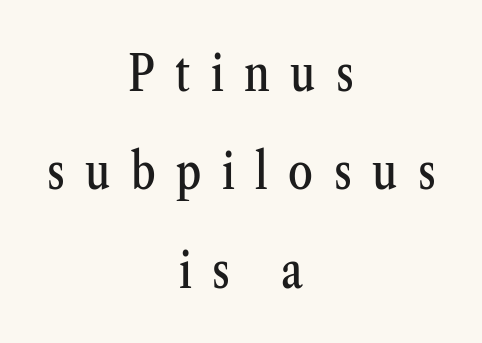
{"serif": "yes", "italic": "no", "width": "condensed", "stroke_contrast": "medium", "x_height": "medium", "monospaced": "no", "underline": "no", "align": "center", "line_spacing": "loose", "line_spacing_ratio": 1.97, "letter_spacing": "wide", "letter_spacing_em": 0.41, "glyph_px": 50}
